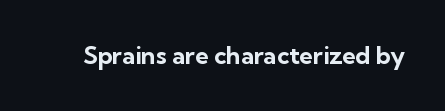
The image shows 24 px bold type, upright; set normal letter spacing, not underlined.
